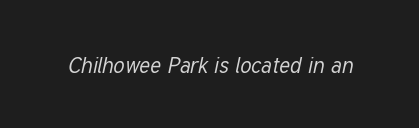
Q: Is the text bold? A: No.
Q: Is the text italic (slanted)? A: Yes, it leans right by about 12 degrees.
Q: Is the text underlined? A: No.
Q: Is the spacing between letters normal or unusually wide? A: Normal.
